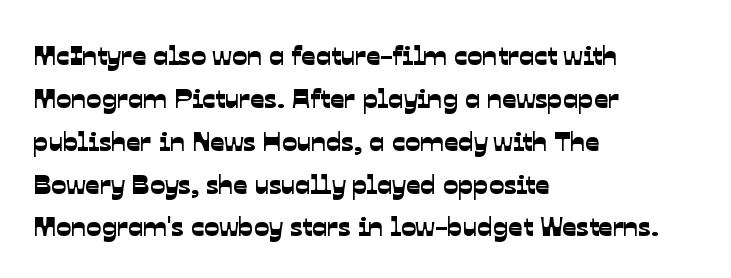
Q: Is the typeface a serif or a sans-serif typeface? A: Sans-serif.
Q: Is the text underlined? A: No.
Q: How is the paragraph aligned? A: Left-aligned.
Q: Is the spacing between letters normal or unusually wide? A: Normal.
Q: Is the spacing between lines tight, normal or loose? A: Normal.
Q: Width (condensed, normal, or wide)? A: Normal.
Q: Stroke contrast? A: Low.
Q: x-height? A: Medium.
Q: Monospaced? A: No.
